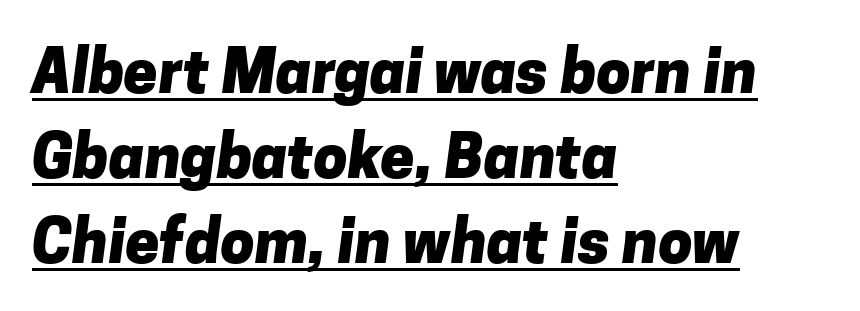
Q: Is the text bold? A: Yes.
Q: Is the typeface a serif or a sans-serif typeface? A: Sans-serif.
Q: Is the text underlined? A: Yes.
Q: How is the paragraph aligned? A: Left-aligned.
Q: Is the spacing between letters normal or unusually wide? A: Normal.
Q: Is the spacing between lines tight, normal or loose? A: Normal.
Q: Width (condensed, normal, or wide)? A: Normal.
Q: Stroke contrast? A: Low.
Q: x-height? A: Medium.
Q: Monospaced? A: No.
